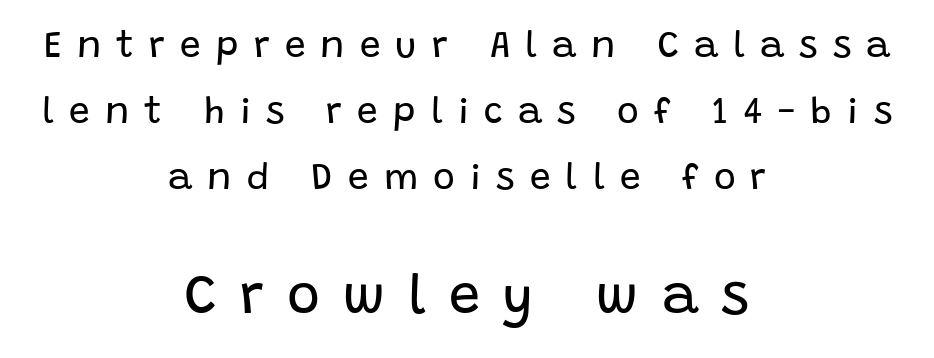
The strokes carry an ordinary text weight at most. Underline: absent. The face used here is a sans, in the tradition of grotesques and geometrics. Each line is balanced around a shared central axis.
